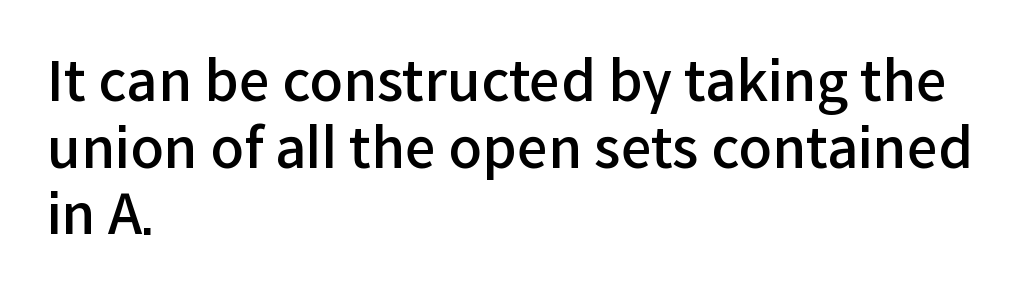
{"serif": "no", "italic": "no", "bold": "semi", "weight": "semibold", "width": "normal", "stroke_contrast": "low", "x_height": "medium", "monospaced": "no", "underline": "no", "align": "left", "line_spacing_ratio": 1.21, "letter_spacing": "normal", "letter_spacing_em": 0.0, "glyph_px": 55}
